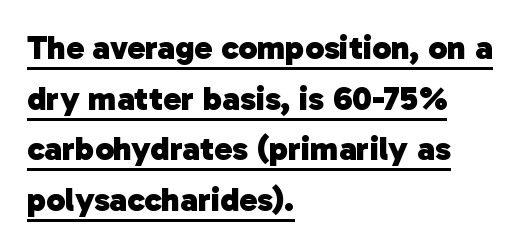
The image shows 34 px heavy sans-serif type; set left-aligned, normal line spacing (1.49x), normal letter spacing, underlined; low stroke contrast and a medium x-height.
